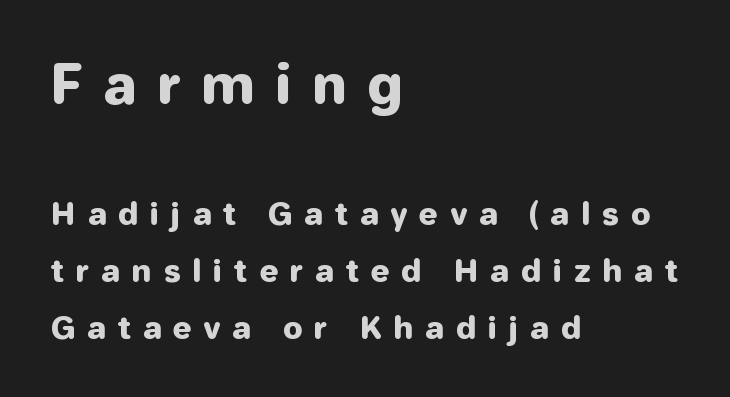
{"serif": "no", "italic": "no", "width": "normal", "stroke_contrast": "low", "x_height": "medium", "monospaced": "no", "underline": "no", "align": "left", "line_spacing_ratio": 1.84, "letter_spacing": "wide", "letter_spacing_em": 0.4, "larger_block": "first", "size_ratio": 1.74, "glyph_px": 54}
